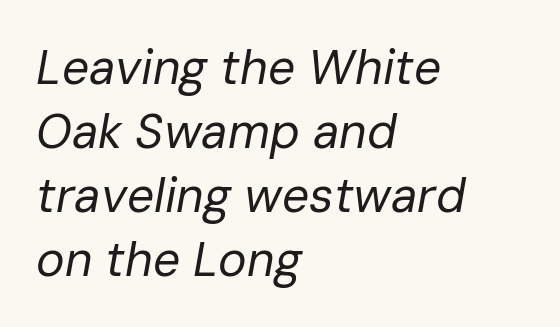
The type is set solid horizontally, with unmodified tracking. The typeface has the unassuming heft of standard copy or less. This block has exactly the height ordinary leading produces. These lines are set flush left with a ragged right edge.
